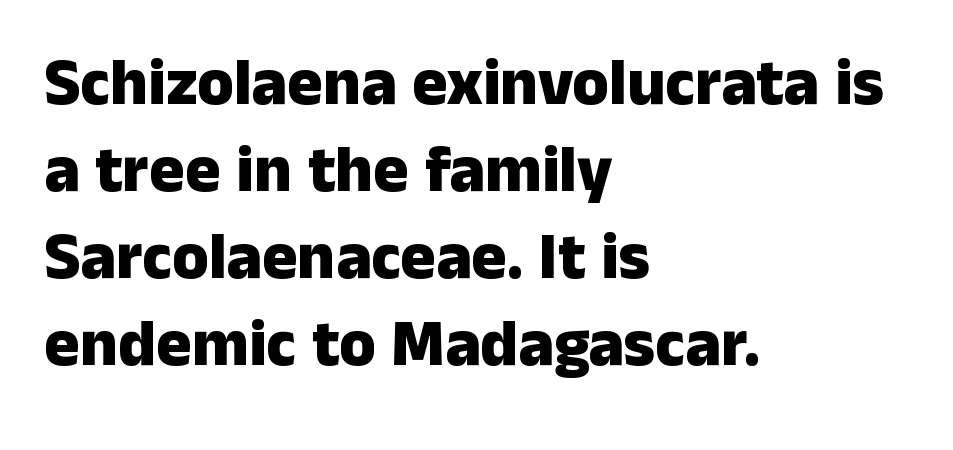
A full-strength bold gives these letters their thick strokes. Words appear dense and cohesive because spacing is normal. Underlining? Definitely not there. You can tell it's not italic because the verticals are truly vertical. The lines in this sample share a left origin and differ only in where they stop.
